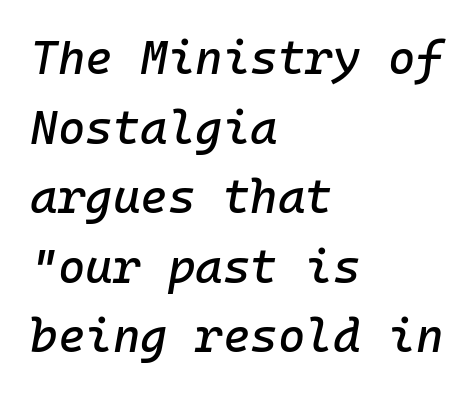
{"italic": "yes", "lean": "right", "slant_degrees": 10, "width": "normal", "stroke_contrast": "low", "x_height": "medium", "monospaced": "yes", "underline": "no", "align": "left", "line_spacing": "normal", "line_spacing_ratio": 1.48, "letter_spacing": "normal", "letter_spacing_em": 0.0, "glyph_px": 47}
